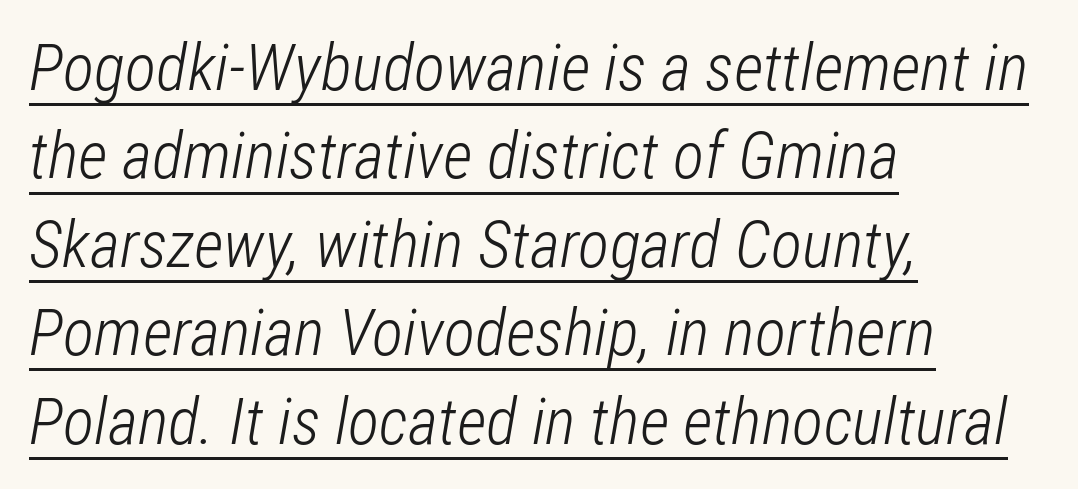
Q: Is the text bold? A: No.
Q: Is the text italic (slanted)? A: Yes, it leans right by about 12 degrees.
Q: Is the text underlined? A: Yes.
Q: How is the paragraph aligned? A: Left-aligned.
Q: Is the spacing between letters normal or unusually wide? A: Normal.
Q: Is the spacing between lines tight, normal or loose? A: Normal.
Q: Width (condensed, normal, or wide)? A: Condensed.
Q: Stroke contrast? A: Low.
Q: x-height? A: Medium.
Q: Monospaced? A: No.
